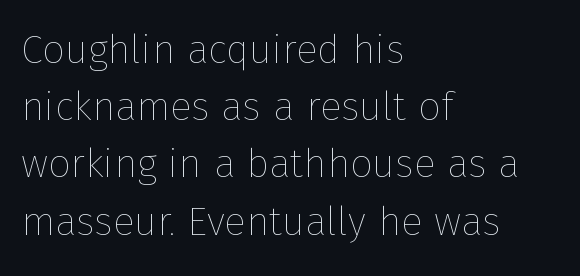
{"italic": "no", "bold": "no", "weight": "thin", "width": "normal", "stroke_contrast": "low", "x_height": "medium", "monospaced": "no", "underline": "no", "align": "left", "line_spacing": "normal", "line_spacing_ratio": 1.43, "letter_spacing": "normal", "letter_spacing_em": 0.0, "glyph_px": 40}
